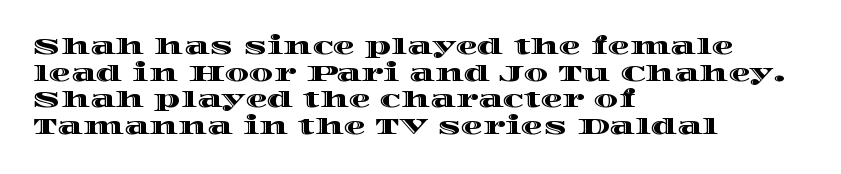
A student would call this left alignment; a typographer would say flush left, rag right. Nobody touched the tracking dial on this one. Tall strokes in this sample are plumb rather than angled. Descenders are the only things crossing below the line.
